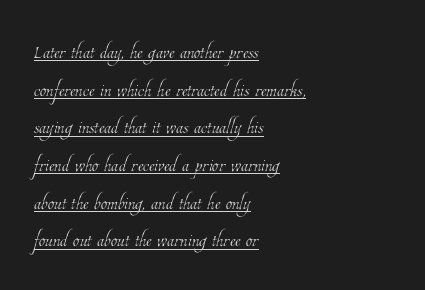
{"bold": "no", "underline": "yes", "align": "left", "line_spacing": "normal", "line_spacing_ratio": 1.45, "letter_spacing": "normal", "letter_spacing_em": 0.0, "glyph_px": 26}
